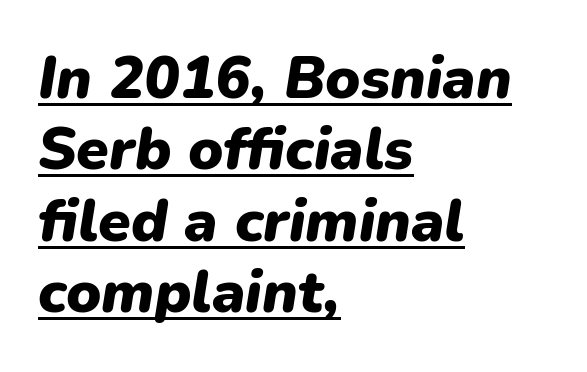
Inter-character spacing is left at the font's built-in metrics. Does the lettering tilt? It does — this is italic. Where is the straight margin? On the left. The rendered words wear a rule along their underside.
